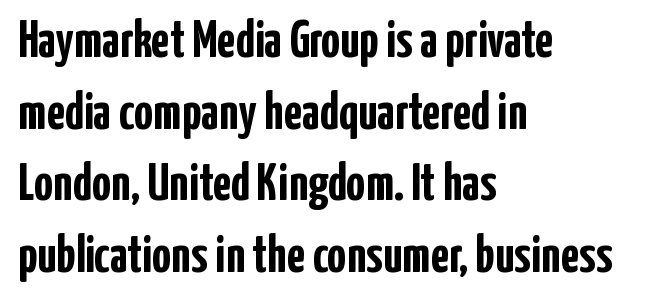
The image shows 53 px semibold, condensed sans-serif type, upright; set left-aligned, normal line spacing (1.35x), normal letter spacing, not underlined; low stroke contrast and a medium x-height.
